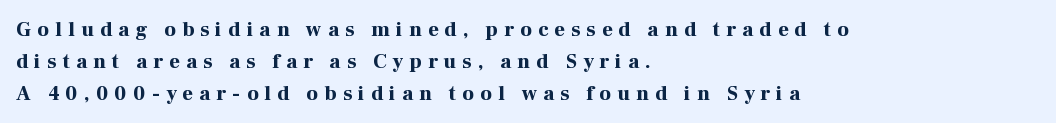
{"italic": "no", "bold": "yes", "underline": "no", "align": "left", "line_spacing": "normal", "line_spacing_ratio": 1.59, "letter_spacing": "wide", "letter_spacing_em": 0.32, "glyph_px": 20}
